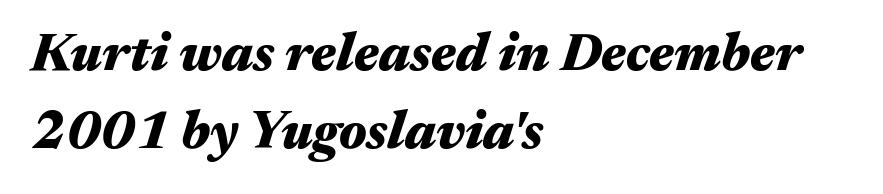
The image shows 53 px heavy, wide type, italic (leaning right); set left-aligned, normal line spacing (1.47x), normal letter spacing, not underlined; medium stroke contrast and a medium x-height.
